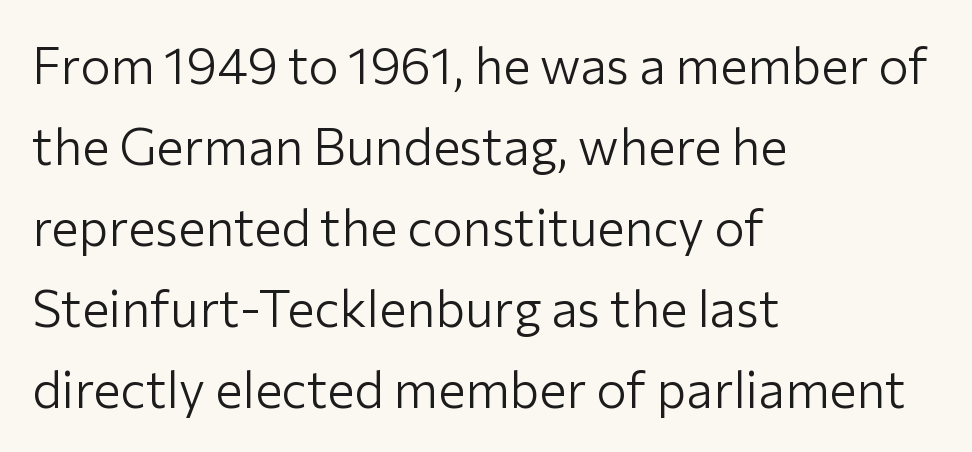
{"serif": "no", "italic": "no", "bold": "no", "weight": "light", "width": "normal", "stroke_contrast": "low", "x_height": "medium", "monospaced": "no", "underline": "no", "align": "left", "line_spacing": "normal", "line_spacing_ratio": 1.59, "letter_spacing": "normal", "letter_spacing_em": 0.0, "glyph_px": 51}
